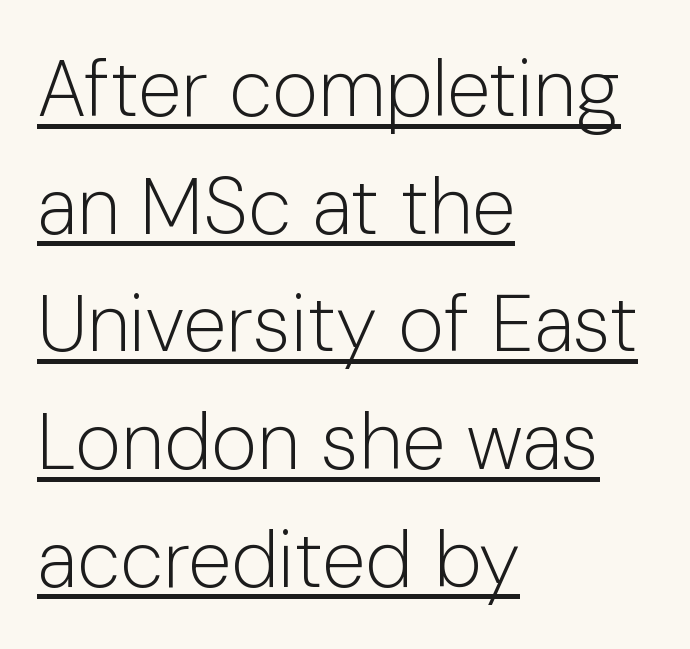
Q: Is the text bold? A: No.
Q: Is the text italic (slanted)? A: No, it is upright.
Q: Is the typeface a serif or a sans-serif typeface? A: Sans-serif.
Q: Is the text underlined? A: Yes.
Q: How is the paragraph aligned? A: Left-aligned.
Q: Is the spacing between letters normal or unusually wide? A: Normal.
Q: Is the spacing between lines tight, normal or loose? A: Normal.
Q: Width (condensed, normal, or wide)? A: Normal.
Q: Stroke contrast? A: Low.
Q: x-height? A: Medium.
Q: Monospaced? A: No.
